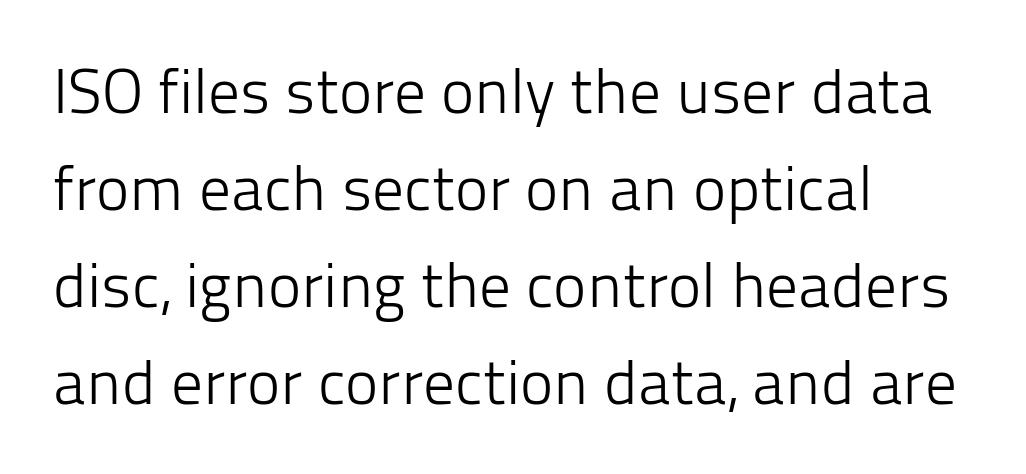
{"serif": "no", "italic": "no", "bold": "no", "weight": "light", "width": "normal", "stroke_contrast": "low", "x_height": "medium", "monospaced": "no", "underline": "no", "align": "left", "line_spacing": "normal", "line_spacing_ratio": 1.54, "letter_spacing": "normal", "letter_spacing_em": 0.0, "glyph_px": 63}
